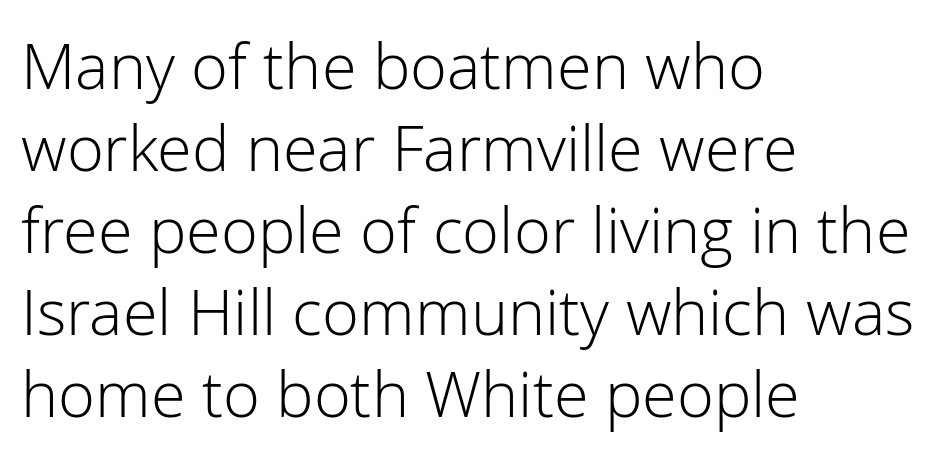
The image shows 63 px light sans-serif type, upright; set left-aligned, normal line spacing (1.3x), normal letter spacing, not underlined; low stroke contrast and a medium x-height.
